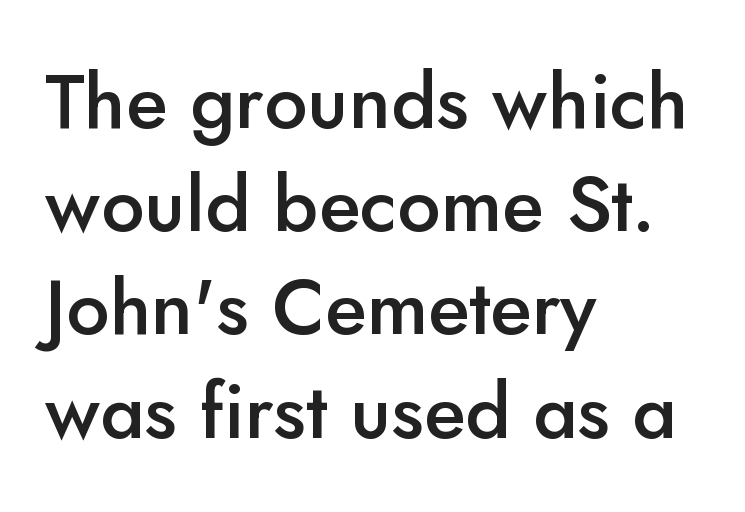
Q: Is the text bold? A: Semi-bold.
Q: Is the text italic (slanted)? A: No, it is upright.
Q: Is the typeface a serif or a sans-serif typeface? A: Sans-serif.
Q: Is the text underlined? A: No.
Q: How is the paragraph aligned? A: Left-aligned.
Q: Is the spacing between letters normal or unusually wide? A: Normal.
Q: Is the spacing between lines tight, normal or loose? A: Normal.
Q: Width (condensed, normal, or wide)? A: Normal.
Q: Stroke contrast? A: Low.
Q: x-height? A: Small.
Q: Monospaced? A: No.
